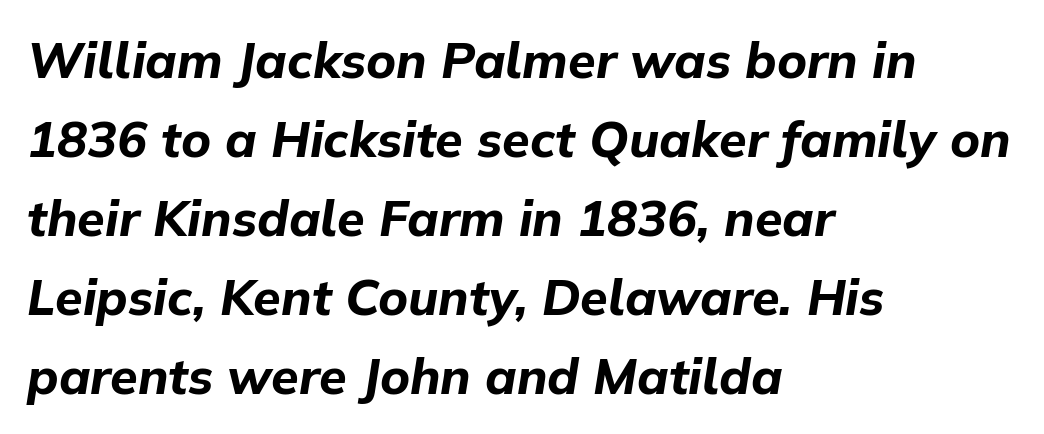
{"italic": "yes", "lean": "right", "slant_degrees": 9, "bold": "yes", "weight": "bold", "width": "normal", "stroke_contrast": "low", "x_height": "medium", "monospaced": "no", "underline": "no", "align": "left", "line_spacing": "normal", "line_spacing_ratio": 1.58, "letter_spacing": "normal", "letter_spacing_em": 0.0, "glyph_px": 50}
